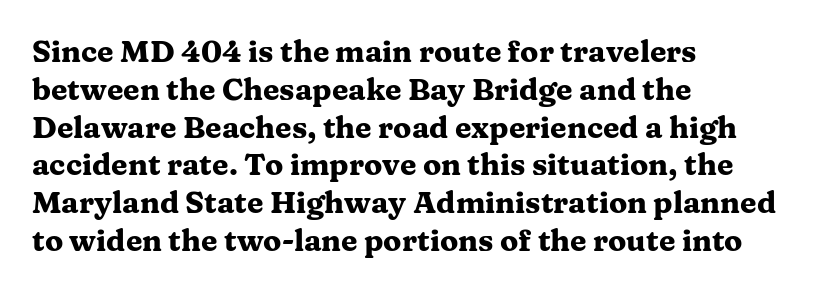
{"serif": "yes", "italic": "no", "bold": "yes", "weight": "heavy", "width": "wide", "stroke_contrast": "medium", "x_height": "medium", "monospaced": "no", "underline": "no", "align": "left", "line_spacing": "normal", "line_spacing_ratio": 1.26, "letter_spacing": "normal", "letter_spacing_em": 0.0, "glyph_px": 30}
